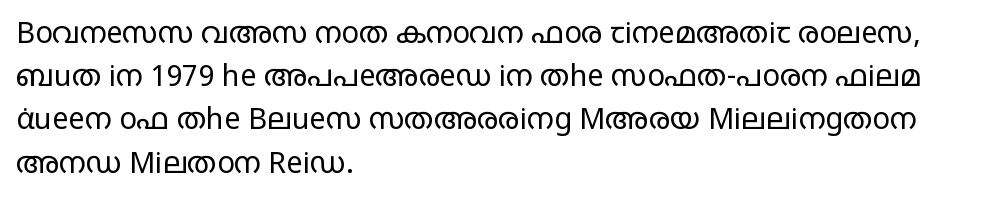
The image shows 29 px regular-weight, wide sans-serif type, upright; set left-aligned, normal line spacing (1.49x), normal letter spacing, not underlined; low stroke contrast and a large x-height.
